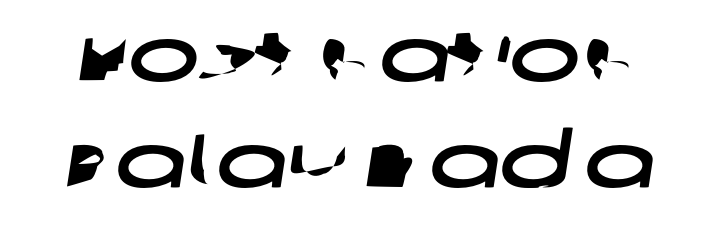
The image shows 75 px wide sans-serif type; set normal line spacing (1.42x), normal letter spacing, not underlined; low stroke contrast and a large x-height.
